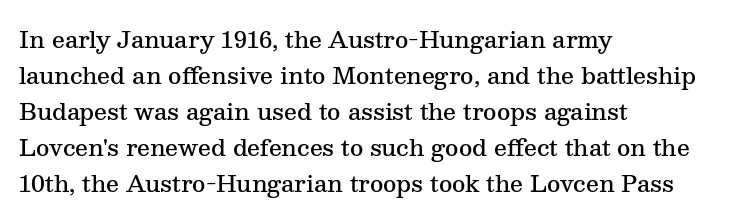
The image shows 23 px text type, upright; set left-aligned, normal line spacing (1.57x), normal letter spacing, not underlined.
